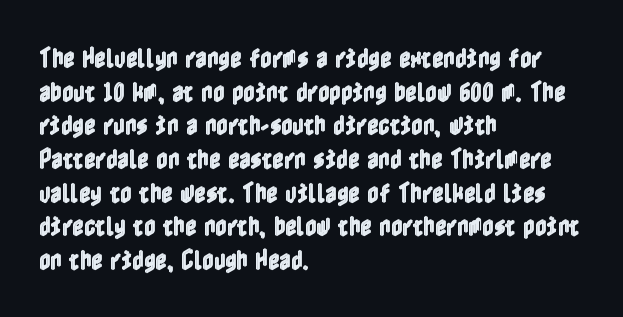
The image shows 22 px text type, upright; set left-aligned, normal line spacing (1.53x), normal letter spacing, not underlined.
